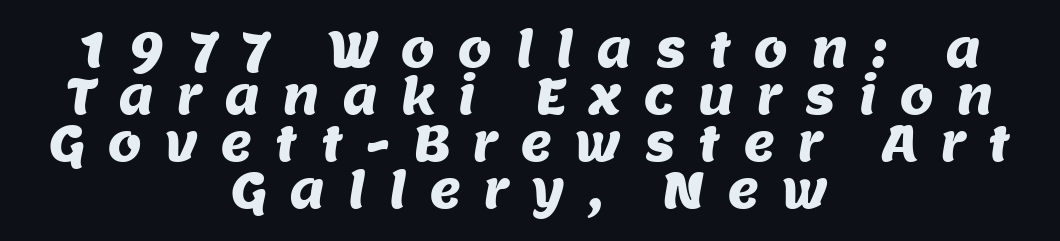
A typesetter would call this leading minimal, almost set solid. The letterforms stand isolated, each surrounded by extra space. Line starts and ends both wander, symmetrically. The words here are not underlined. Character widths vary here, with narrow letters taking less room than wide ones.
